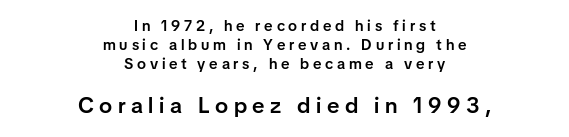
The image shows 22 px text type, upright; set centered, normal line spacing (1.28x), unusually wide letter spacing (+0.25 em), not underlined; the second (bottom) block is 1.47x larger.
